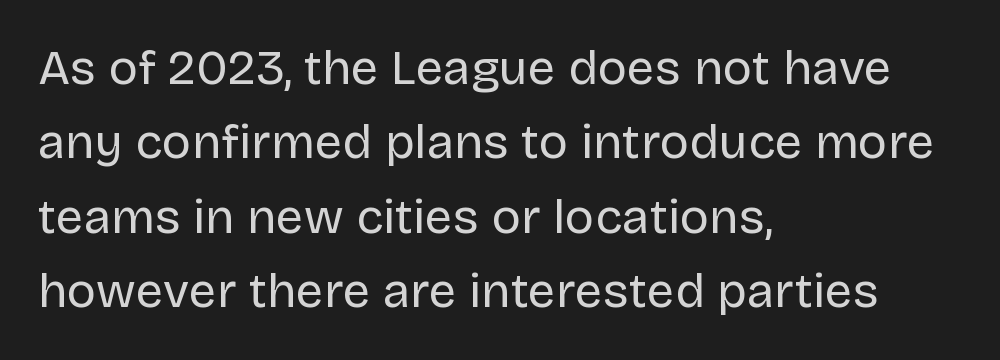
Ascenders rise straight up at ninety degrees. The designer went with a sans here, leaving each stem footless. Nothing heavy about these letters — not bold at all. The lines in this sample share a left origin and differ only in where they stop. These lines are rendered in a variable-pitch font. Is the letter spacing exaggerated? No — it looks like the ordinary default.
